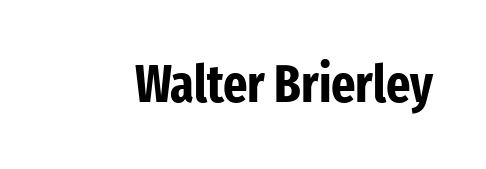
Q: Is the text bold? A: Yes.
Q: Is the text italic (slanted)? A: No, it is upright.
Q: Is the typeface a serif or a sans-serif typeface? A: Sans-serif.
Q: Is the text underlined? A: No.
Q: Is the spacing between letters normal or unusually wide? A: Normal.
Q: Width (condensed, normal, or wide)? A: Condensed.
Q: Stroke contrast? A: Low.
Q: x-height? A: Medium.
Q: Monospaced? A: No.
